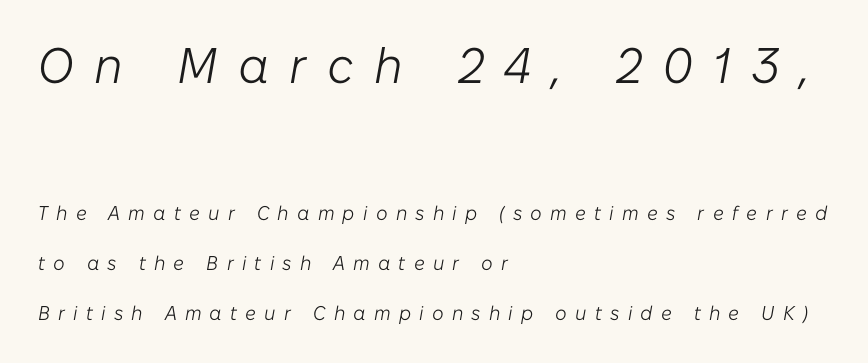
Q: Is the text bold? A: No.
Q: Is the text italic (slanted)? A: Yes, it leans right by about 10 degrees.
Q: Is the text underlined? A: No.
Q: How is the paragraph aligned? A: Left-aligned.
Q: Is the spacing between letters normal or unusually wide? A: Unusually wide.
Q: Is the spacing between lines tight, normal or loose? A: Loose.
Q: Which block of text is set in a larger size, the first (top) or the second (bottom)? A: The first (top) one.
Q: Width (condensed, normal, or wide)? A: Normal.
Q: Stroke contrast? A: Low.
Q: x-height? A: Medium.
Q: Monospaced? A: No.
